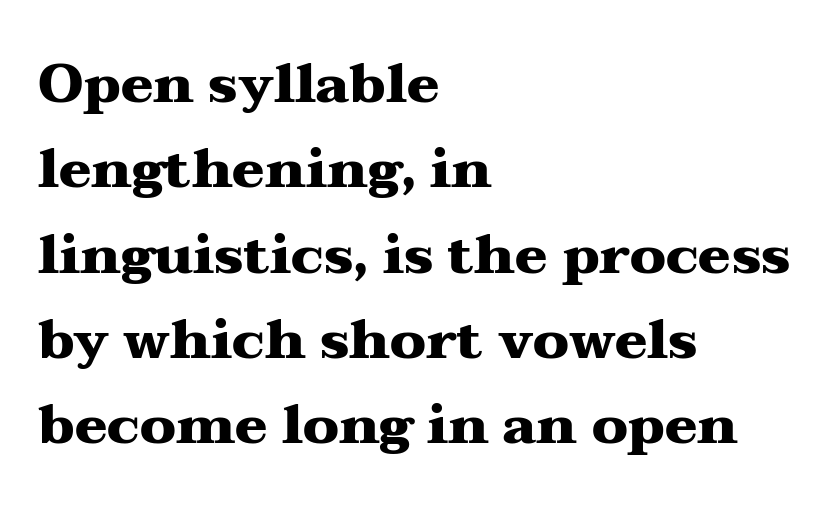
Plenty of ink on the page — the face is bold. Anything drawn beneath the words? Only blank space. Layout note: lines flush left. The rendering shows small feet on the letterforms — a serif design.
